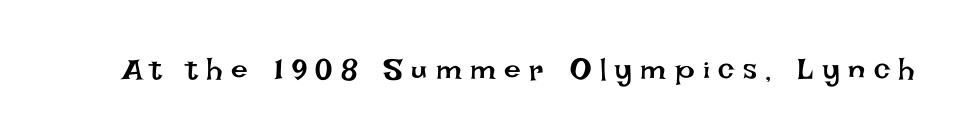
These glyphs show unthickened strokes, regular width or finer. Does the lettering tilt? It doesn't — this is upright. Varying glyph widths throughout — classic text-font behaviour. The line texture is sparse and dotted thanks to wide tracking. The gap between lines stays unmarked.
